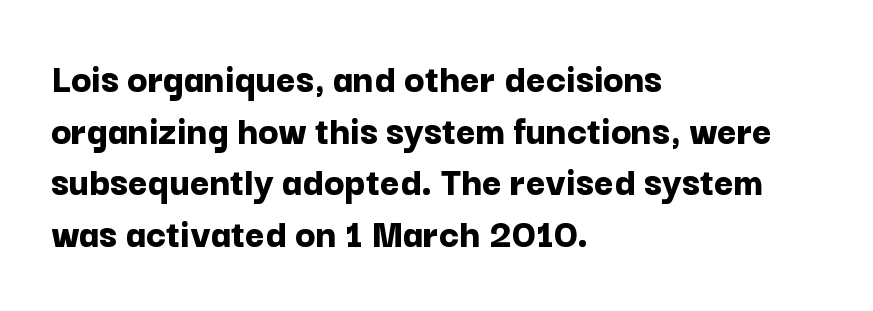
{"serif": "no", "italic": "no", "bold": "yes", "weight": "bold", "width": "normal", "stroke_contrast": "low", "x_height": "medium", "monospaced": "no", "underline": "no", "align": "left", "line_spacing_ratio": 1.23, "letter_spacing": "normal", "letter_spacing_em": 0.0, "glyph_px": 42}
